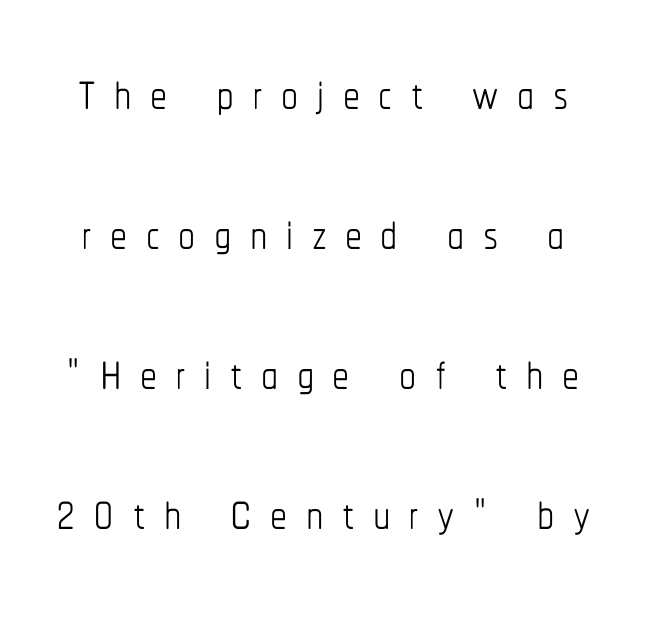
The image shows 68 px thin, condensed type, upright; set loose line spacing (2.06x), unusually wide letter spacing (+0.27 em), not underlined; low stroke contrast and a medium x-height.
